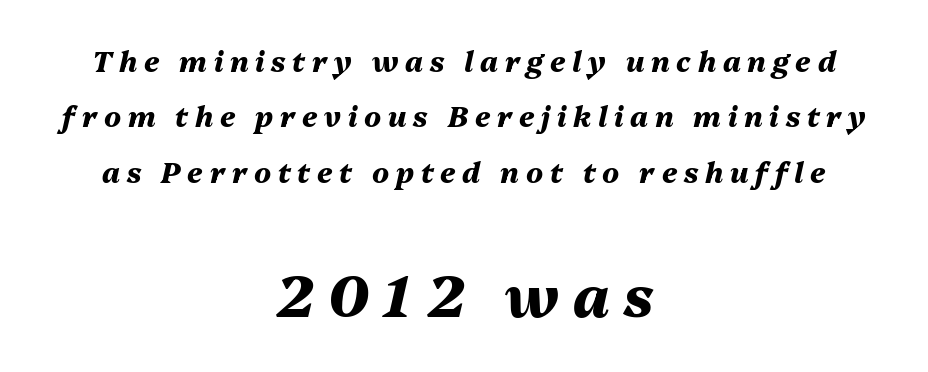
The image shows 57 px heavy type, italic (leaning right); set centered, loose line spacing (1.98x), unusually wide letter spacing (+0.24 em), not underlined; the second (bottom) block is 2.04x larger; medium stroke contrast and a medium x-height.
